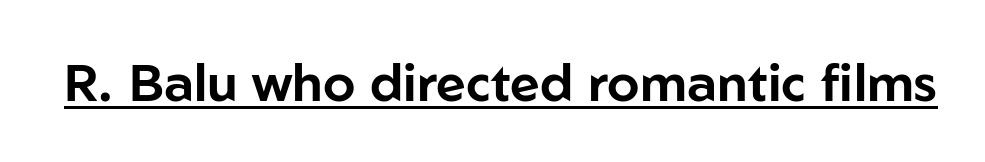
Glyph-to-glyph distance matches everyday printed text. What decoration does the sample have? An underline. Nothing sits at the stroke ends, so this counts as sans-serif. The face used here is proportionally spaced, like ordinary book or web type.
